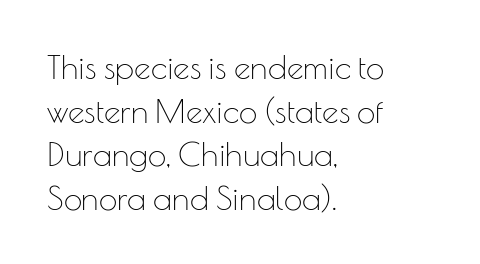
The image shows 33 px thin sans-serif type, upright; set left-aligned, normal line spacing (1.32x), normal letter spacing, not underlined; low stroke contrast and a small x-height.
